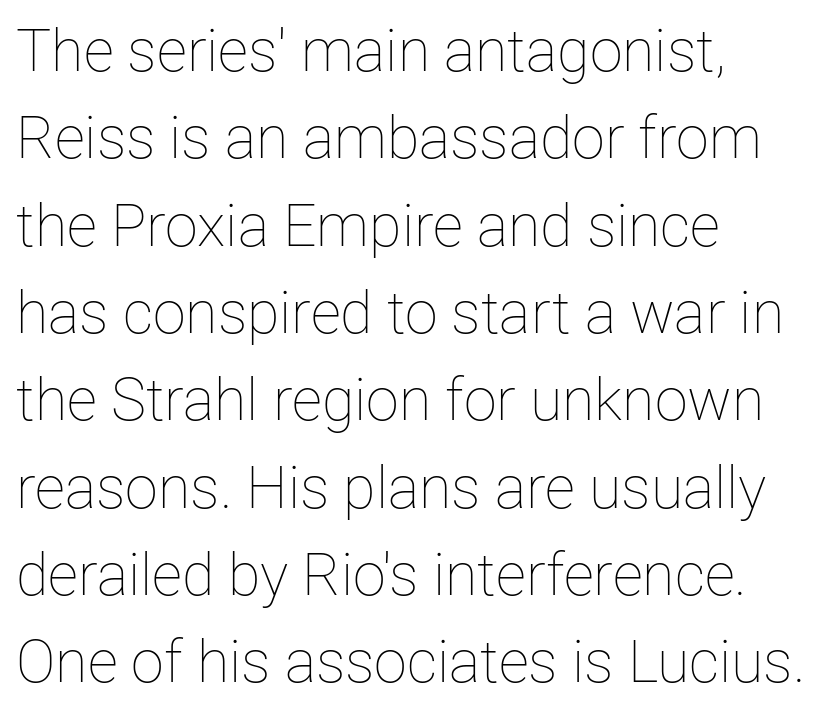
Leading matches the norm, producing a regular column. This rendering features lettering with no underline. Counters stay open thanks to moderate or lighter strokes. The letterforms sit shoulder to shoulder at normal distance.
